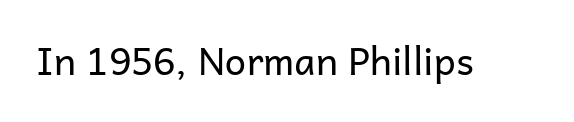
Q: Is the text bold? A: No.
Q: Is the text italic (slanted)? A: No, it is upright.
Q: Is the typeface a serif or a sans-serif typeface? A: Sans-serif.
Q: Is the text underlined? A: No.
Q: Is the spacing between letters normal or unusually wide? A: Normal.
Q: Width (condensed, normal, or wide)? A: Normal.
Q: Stroke contrast? A: Low.
Q: x-height? A: Medium.
Q: Monospaced? A: No.
